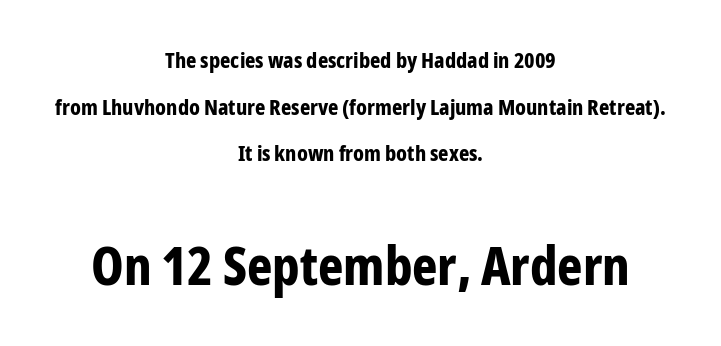
{"serif": "no", "italic": "no", "bold": "yes", "weight": "bold", "width": "condensed", "stroke_contrast": "low", "x_height": "medium", "monospaced": "no", "underline": "no", "align": "center", "line_spacing": "loose", "line_spacing_ratio": 2.12, "letter_spacing": "normal", "letter_spacing_em": 0.0, "larger_block": "second", "size_ratio": 2.45, "glyph_px": 54}
